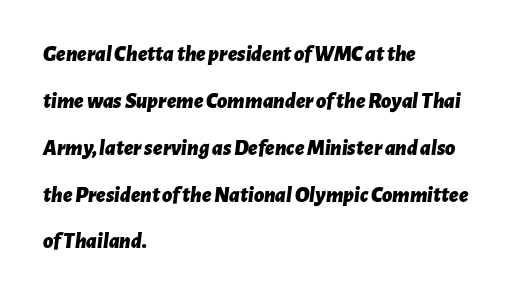
Q: Is the text bold? A: Yes.
Q: Is the text italic (slanted)? A: Yes, it leans right by about 7 degrees.
Q: Is the text underlined? A: No.
Q: How is the paragraph aligned? A: Left-aligned.
Q: Is the spacing between letters normal or unusually wide? A: Normal.
Q: Is the spacing between lines tight, normal or loose? A: Loose.
